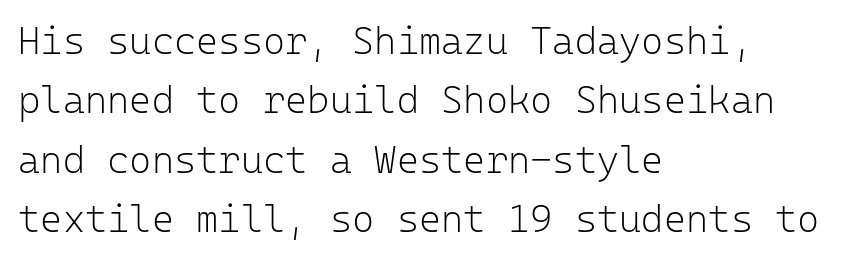
Q: Is the text bold? A: No.
Q: Is the text italic (slanted)? A: No, it is upright.
Q: Is the typeface a serif or a sans-serif typeface? A: Sans-serif.
Q: Is the text underlined? A: No.
Q: How is the paragraph aligned? A: Left-aligned.
Q: Is the spacing between letters normal or unusually wide? A: Normal.
Q: Is the spacing between lines tight, normal or loose? A: Normal.
Q: Width (condensed, normal, or wide)? A: Normal.
Q: Stroke contrast? A: Low.
Q: x-height? A: Medium.
Q: Monospaced? A: Yes.
